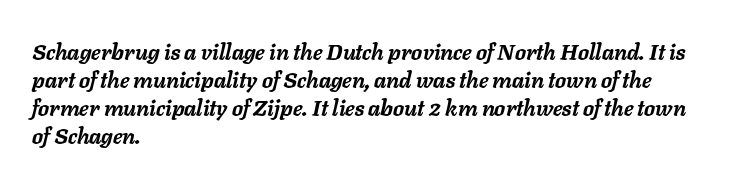
Q: Is the text bold? A: Yes.
Q: Is the text italic (slanted)? A: Yes, it leans right by about 11 degrees.
Q: Is the text underlined? A: No.
Q: How is the paragraph aligned? A: Left-aligned.
Q: Is the spacing between letters normal or unusually wide? A: Normal.
Q: Is the spacing between lines tight, normal or loose? A: Normal.
